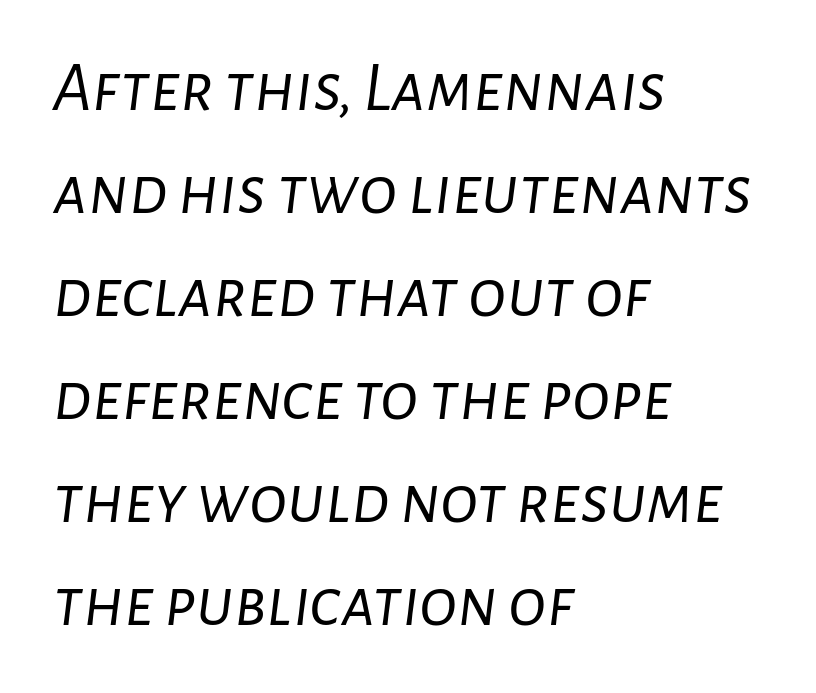
{"italic": "yes", "lean": "right", "slant_degrees": 7, "bold": "no", "weight": "light", "width": "normal", "stroke_contrast": "low", "x_height": "medium", "monospaced": "no", "underline": "no", "align": "left", "line_spacing": "normal", "line_spacing_ratio": 1.45, "letter_spacing": "normal", "letter_spacing_em": 0.0, "glyph_px": 71}
